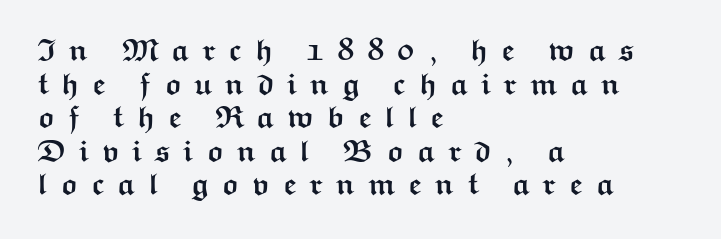
Classification — sans serif. The rendering anchors every line to the left-hand side. This block would grow much taller if given ordinary leading; it's compressed now. A dark, heavy texture on the line: the type is bold.
